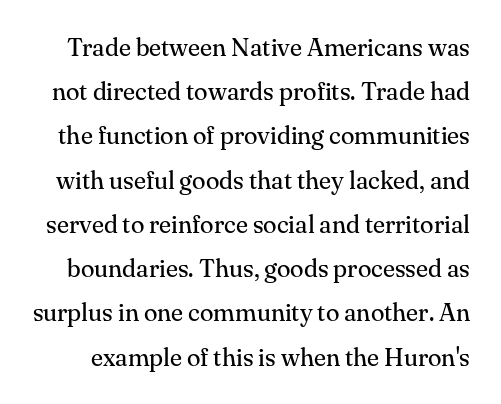
{"italic": "no", "bold": "no", "underline": "no", "line_spacing_ratio": 1.77, "letter_spacing": "normal", "letter_spacing_em": 0.0, "glyph_px": 25}
